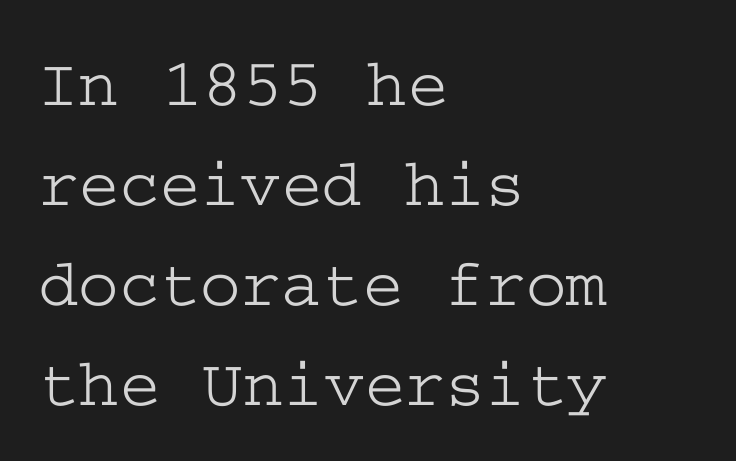
Q: Is the text italic (slanted)? A: No, it is upright.
Q: Is the typeface a serif or a sans-serif typeface? A: Serif.
Q: Is the text underlined? A: No.
Q: How is the paragraph aligned? A: Left-aligned.
Q: Is the spacing between letters normal or unusually wide? A: Normal.
Q: Is the spacing between lines tight, normal or loose? A: Normal.
Q: Width (condensed, normal, or wide)? A: Wide.
Q: Stroke contrast? A: Low.
Q: x-height? A: Medium.
